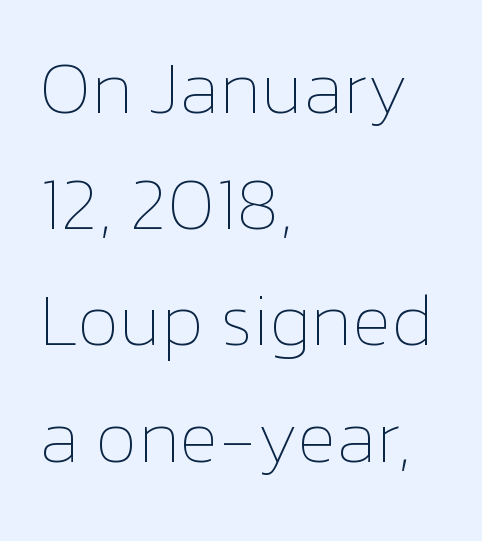
The image shows 74 px thin type, upright; set left-aligned, normal line spacing (1.57x), normal letter spacing, not underlined; low stroke contrast and a medium x-height.
